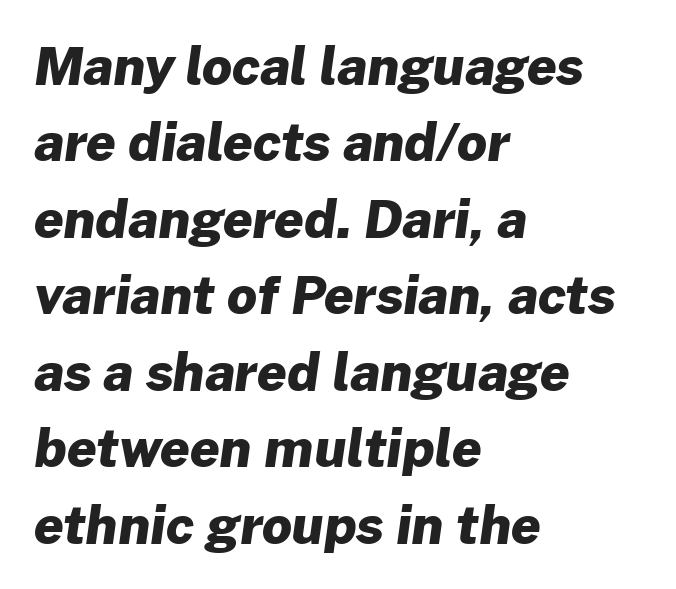
{"serif": "no", "bold": "yes", "weight": "heavy", "width": "normal", "stroke_contrast": "low", "x_height": "medium", "monospaced": "no", "underline": "no", "align": "left", "line_spacing": "normal", "line_spacing_ratio": 1.47, "letter_spacing": "normal", "letter_spacing_em": 0.0, "glyph_px": 52}
